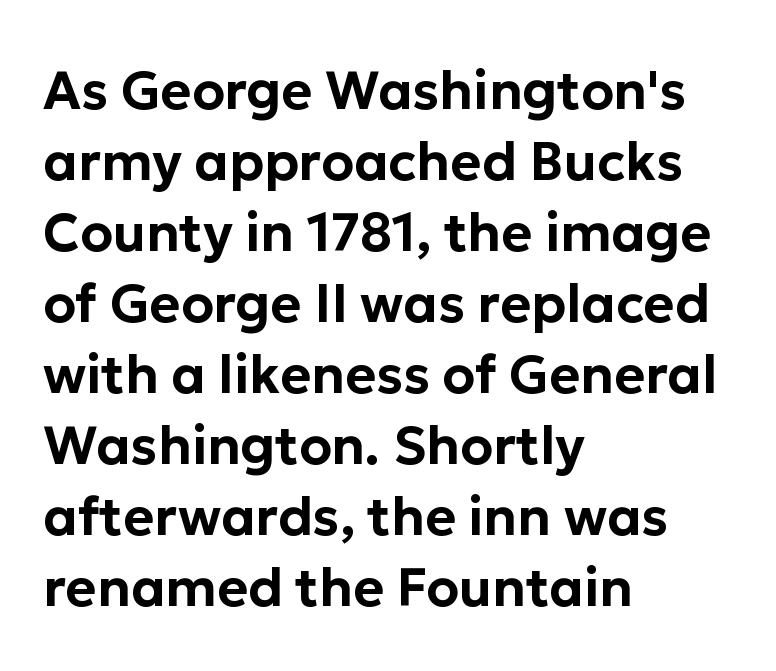
{"serif": "no", "italic": "no", "width": "normal", "stroke_contrast": "low", "x_height": "medium", "monospaced": "no", "underline": "no", "align": "left", "line_spacing": "normal", "line_spacing_ratio": 1.34, "letter_spacing": "normal", "letter_spacing_em": 0.0, "glyph_px": 53}
